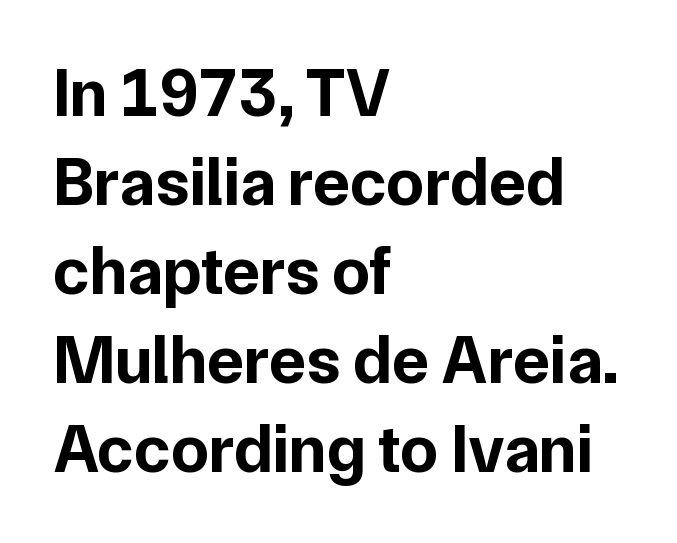
{"serif": "no", "italic": "no", "bold": "yes", "weight": "bold", "width": "normal", "stroke_contrast": "low", "x_height": "medium", "monospaced": "no", "underline": "no", "align": "left", "line_spacing": "normal", "line_spacing_ratio": 1.31, "letter_spacing": "normal", "letter_spacing_em": 0.0, "glyph_px": 68}
